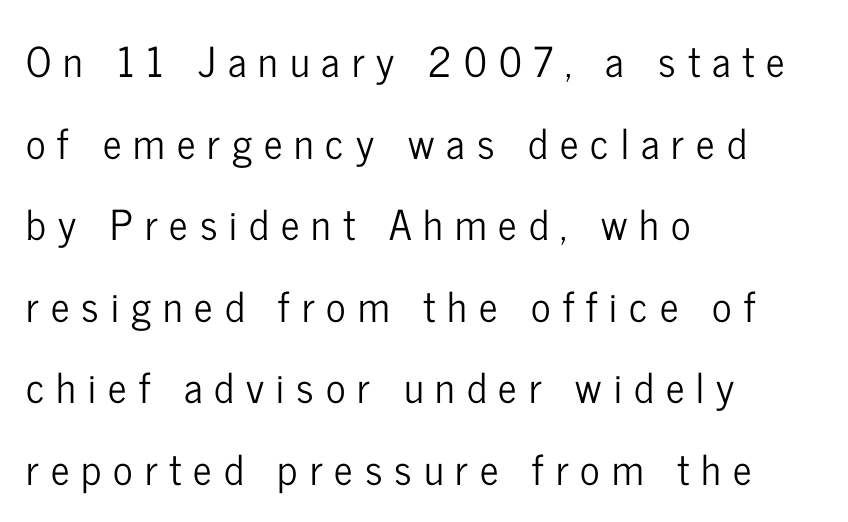
Q: Is the text italic (slanted)? A: No, it is upright.
Q: Is the typeface a serif or a sans-serif typeface? A: Sans-serif.
Q: Is the text underlined? A: No.
Q: How is the paragraph aligned? A: Left-aligned.
Q: Is the spacing between letters normal or unusually wide? A: Unusually wide.
Q: Is the spacing between lines tight, normal or loose? A: Loose.
Q: Width (condensed, normal, or wide)? A: Condensed.
Q: Stroke contrast? A: Low.
Q: x-height? A: Medium.
Q: Monospaced? A: No.
